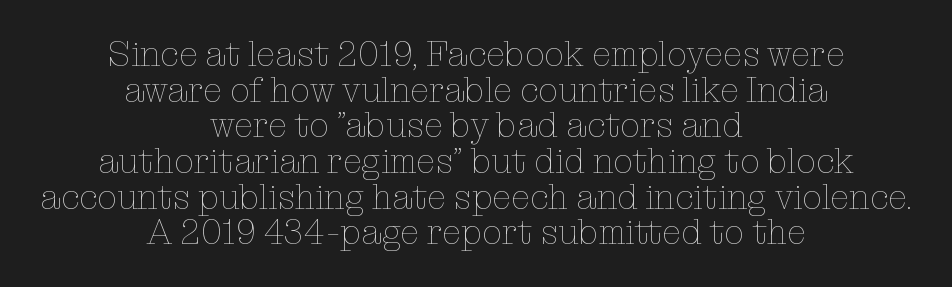
The image shows 35 px thin type, upright; set centered, tight line spacing (1.02x), normal letter spacing, not underlined; low stroke contrast and a medium x-height.
